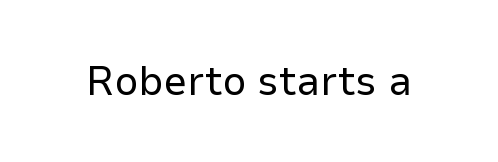
Note: no serifs on the glyphs. The zone under the glyphs is completely vacant. These lines are rendered in a variable-pitch font. The letters stand straight up with perfectly vertical stems.
